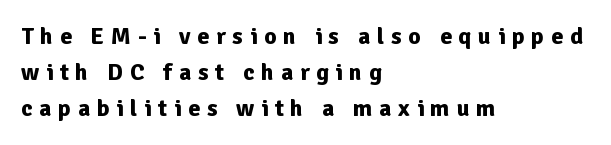
The string is rendered with underlining switched off. The text block is weighted toward the left margin, trailing off unevenly rightward. The horizontal fit of the characters is loose and conspicuously gappy. Do the letters lean? They stand straight.
